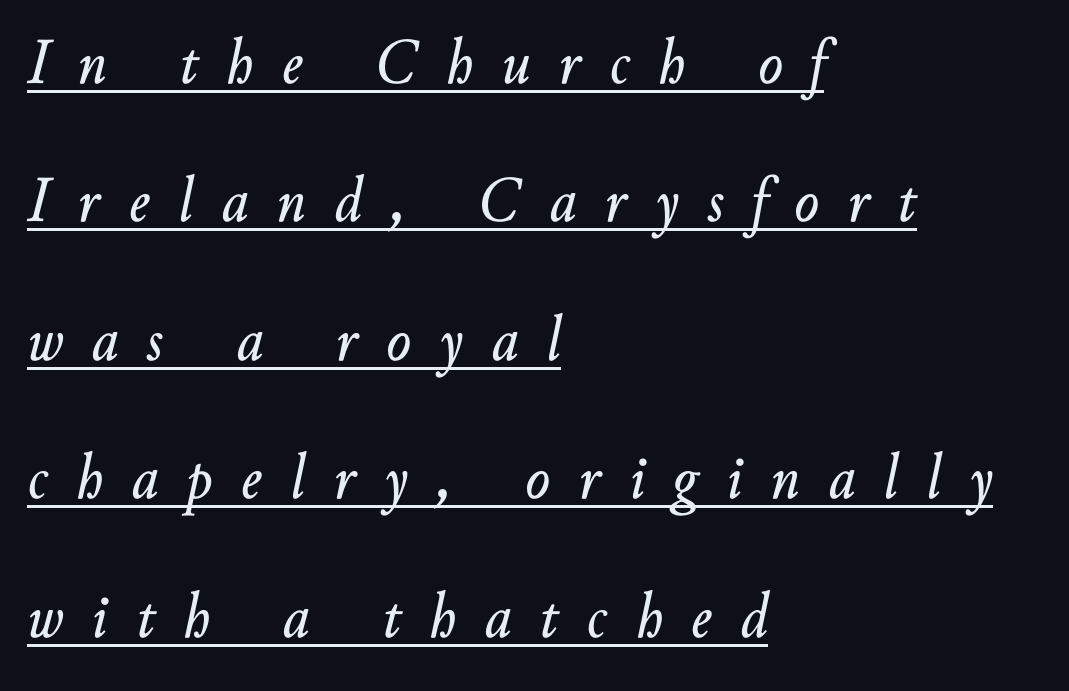
The image shows 65 px text type, italic (leaning right); set left-aligned, loose line spacing (2.13x), unusually wide letter spacing (+0.44 em), underlined; low stroke contrast and a small x-height.
